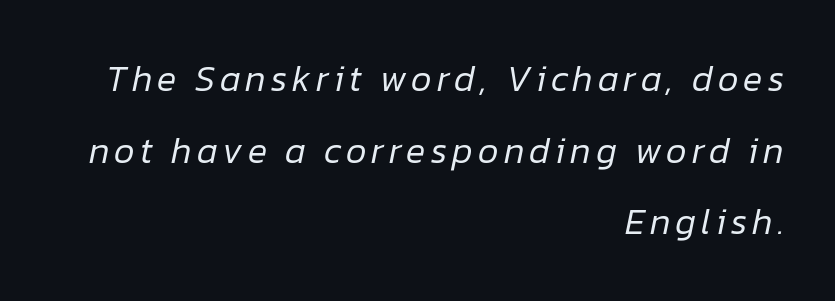
{"italic": "yes", "lean": "right", "slant_degrees": 12, "bold": "no", "weight": "regular", "width": "normal", "stroke_contrast": "low", "x_height": "medium", "monospaced": "no", "underline": "no", "align": "right", "line_spacing": "loose", "line_spacing_ratio": 1.99, "glyph_px": 36}
